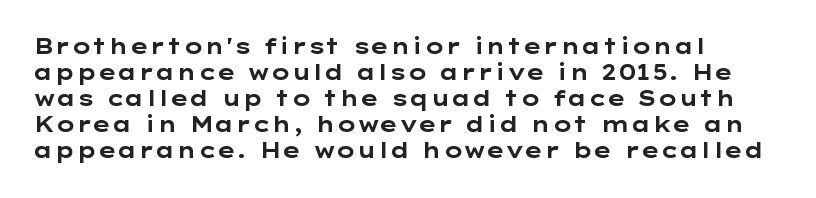
The strokes are fattened all the way to bold. Visually the block forms a straight wall on the left and a jagged coastline on the right. A typesetter would mark this as roman, not italic. The words here are not underlined.
